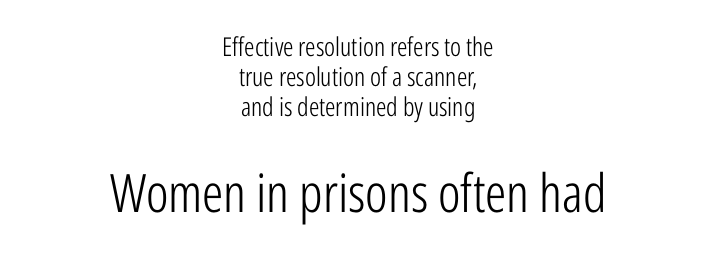
Q: Is the text bold? A: No.
Q: Is the text italic (slanted)? A: No, it is upright.
Q: Is the typeface a serif or a sans-serif typeface? A: Sans-serif.
Q: Is the text underlined? A: No.
Q: How is the paragraph aligned? A: Centered.
Q: Is the spacing between letters normal or unusually wide? A: Normal.
Q: Is the spacing between lines tight, normal or loose? A: Tight.
Q: Which block of text is set in a larger size, the first (top) or the second (bottom)? A: The second (bottom) one.
Q: Width (condensed, normal, or wide)? A: Condensed.
Q: Stroke contrast? A: Low.
Q: x-height? A: Medium.
Q: Monospaced? A: No.
